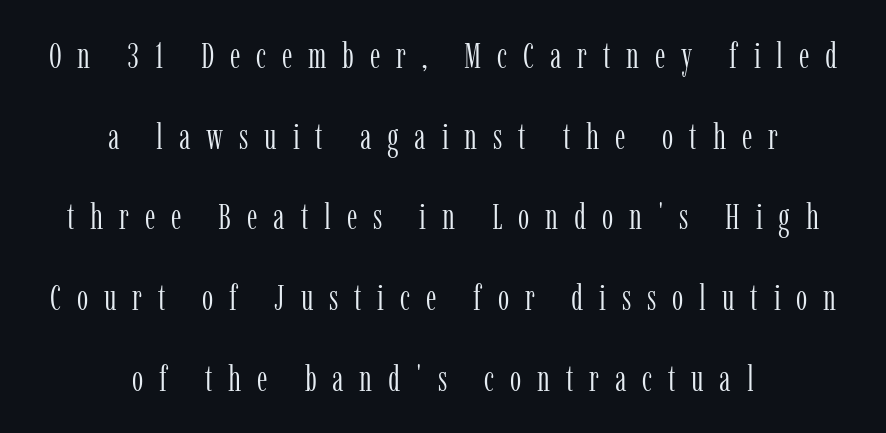
Q: Is the text bold? A: No.
Q: Is the text italic (slanted)? A: No, it is upright.
Q: Is the typeface a serif or a sans-serif typeface? A: Serif.
Q: Is the text underlined? A: No.
Q: How is the paragraph aligned? A: Centered.
Q: Is the spacing between letters normal or unusually wide? A: Unusually wide.
Q: Is the spacing between lines tight, normal or loose? A: Loose.
Q: Width (condensed, normal, or wide)? A: Condensed.
Q: Stroke contrast? A: Low.
Q: x-height? A: Medium.
Q: Monospaced? A: No.
